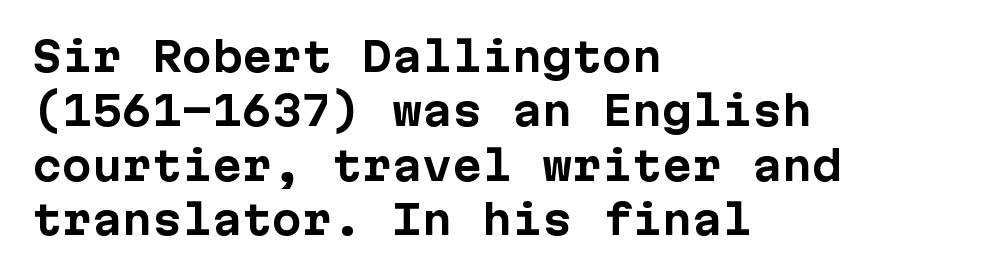
Q: Is the text bold? A: Yes.
Q: Is the text italic (slanted)? A: No, it is upright.
Q: Is the typeface a serif or a sans-serif typeface? A: Sans-serif.
Q: Is the text underlined? A: No.
Q: How is the paragraph aligned? A: Left-aligned.
Q: Is the spacing between letters normal or unusually wide? A: Normal.
Q: Is the spacing between lines tight, normal or loose? A: Normal.
Q: Width (condensed, normal, or wide)? A: Normal.
Q: Stroke contrast? A: Low.
Q: x-height? A: Medium.
